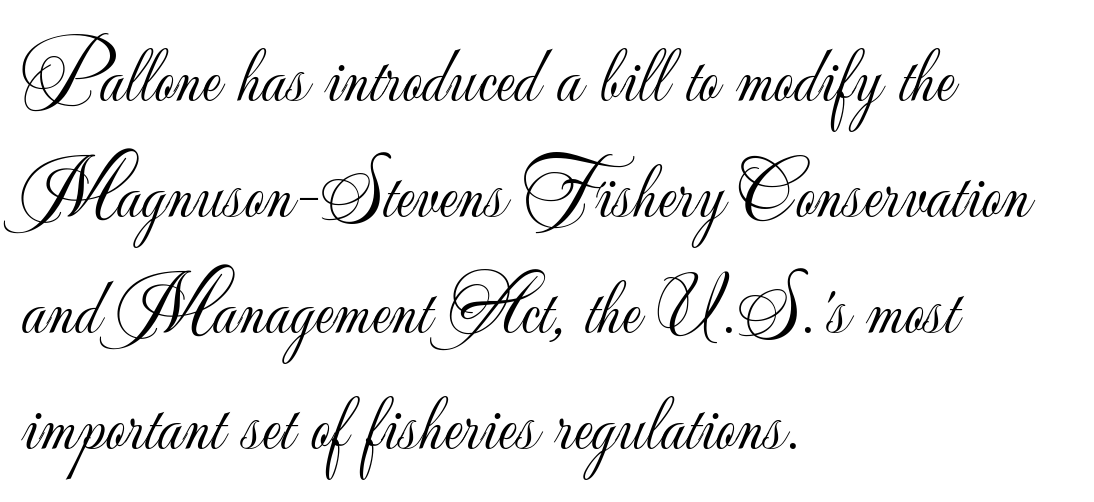
{"serif": "no", "bold": "no", "weight": "light", "width": "normal", "stroke_contrast": "low", "x_height": "small", "monospaced": "no", "underline": "no", "align": "left", "line_spacing": "normal", "line_spacing_ratio": 1.47, "letter_spacing": "normal", "letter_spacing_em": 0.0, "glyph_px": 79}
